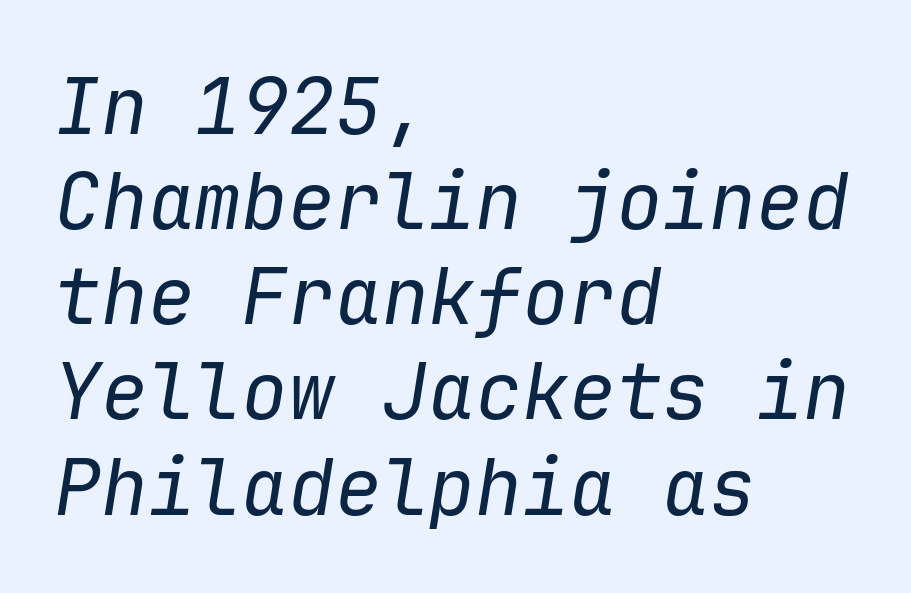
Between one letter and the next there's only the usual sliver of space. Rule under the text: the space is simply empty. Slant detected: the letters are inclined. One-word summary of the alignment: left. Monospaced: the letters line up in strict vertical columns.
